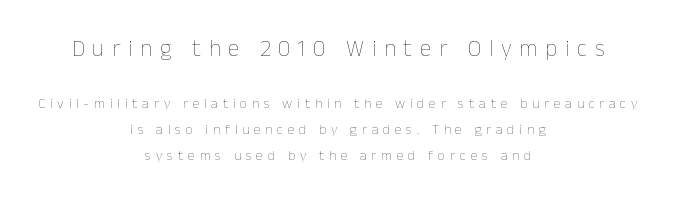
Italic: no, the glyphs are upright roman. Descenders hang freely into open space. Letter spacing: wide. Type size steps down from the first block to the second.
